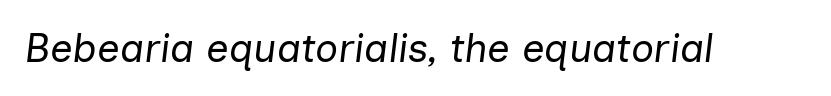
Looks like regular typesetting: each glyph gets only the width it needs. This rendering leaves character spacing at its baseline value. Slanted lettering throughout. This is not heavy type; no bold has been used. Only glyphs here, with clear space below each row.
